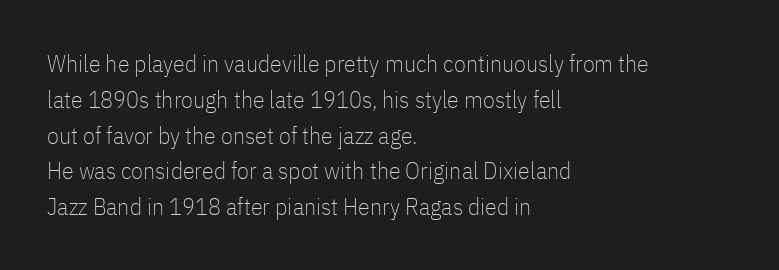
{"italic": "no", "bold": "no", "underline": "no", "align": "left", "line_spacing": "normal", "line_spacing_ratio": 1.49, "letter_spacing": "normal", "letter_spacing_em": 0.0, "glyph_px": 24}
